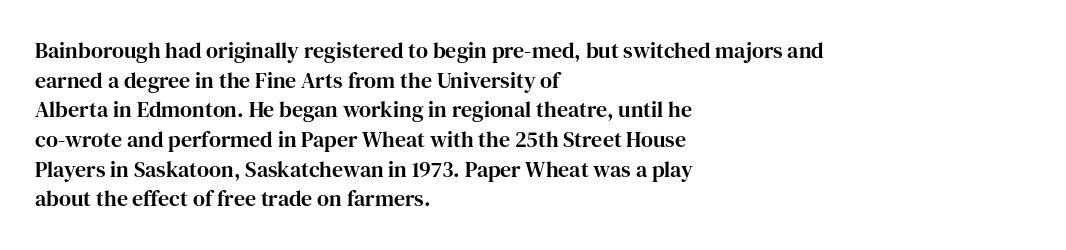
Q: Is the text italic (slanted)? A: No, it is upright.
Q: Is the text underlined? A: No.
Q: How is the paragraph aligned? A: Left-aligned.
Q: Is the spacing between letters normal or unusually wide? A: Normal.
Q: Is the spacing between lines tight, normal or loose? A: Normal.
